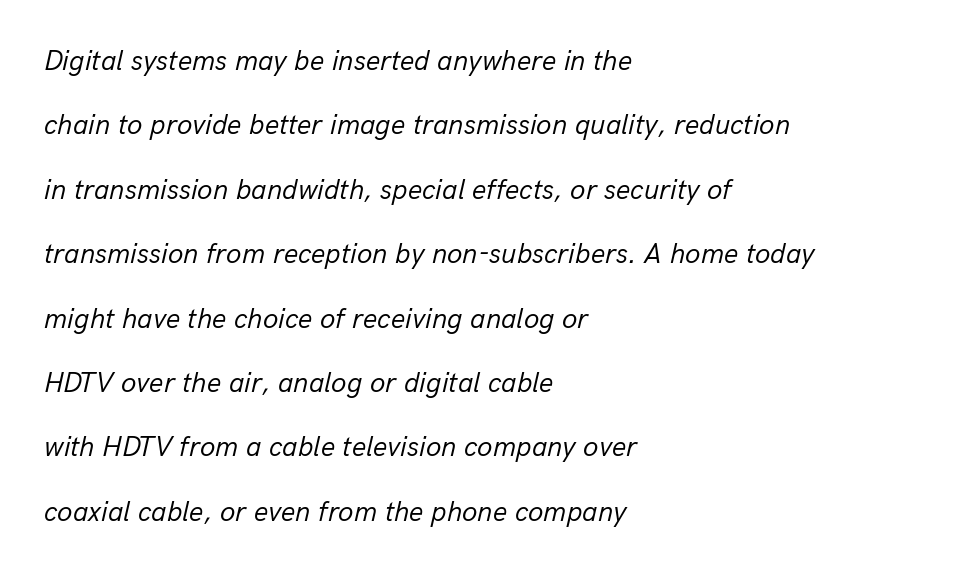
Q: Is the text bold? A: No.
Q: Is the text italic (slanted)? A: Yes, it leans right by about 13 degrees.
Q: Is the text underlined? A: No.
Q: How is the paragraph aligned? A: Left-aligned.
Q: Is the spacing between letters normal or unusually wide? A: Normal.
Q: Is the spacing between lines tight, normal or loose? A: Loose.
Q: Width (condensed, normal, or wide)? A: Normal.
Q: Stroke contrast? A: Low.
Q: x-height? A: Medium.
Q: Monospaced? A: No.
